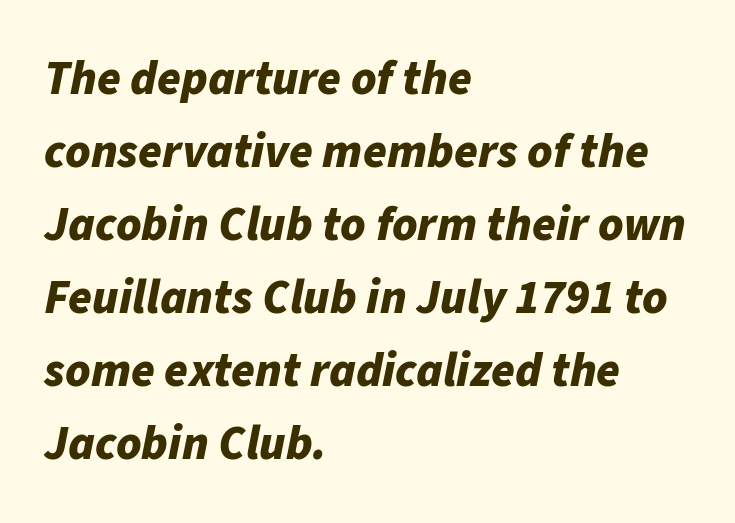
{"italic": "yes", "lean": "right", "slant_degrees": 11, "bold": "yes", "weight": "bold", "width": "normal", "stroke_contrast": "low", "x_height": "medium", "monospaced": "no", "underline": "no", "align": "left", "line_spacing": "normal", "line_spacing_ratio": 1.52, "letter_spacing": "normal", "letter_spacing_em": 0.0, "glyph_px": 48}
